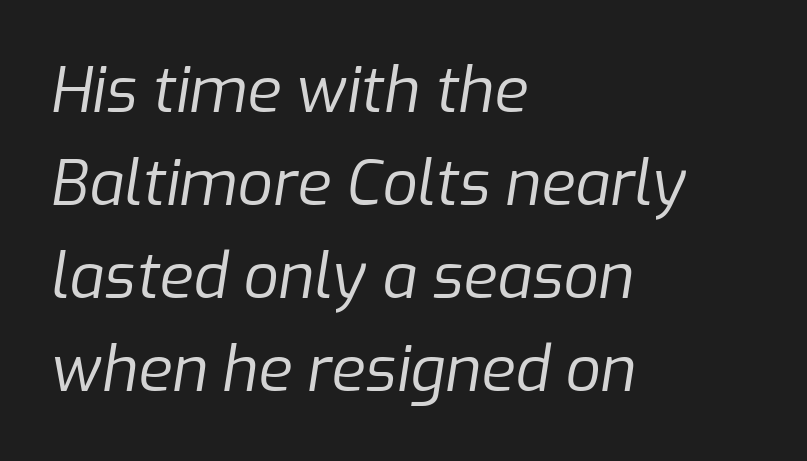
The space directly below the letters is spotless. The lines are quadded left. Italic: yes, the glyphs are oblique. Horizontal bands of white between lines are of average thickness.
